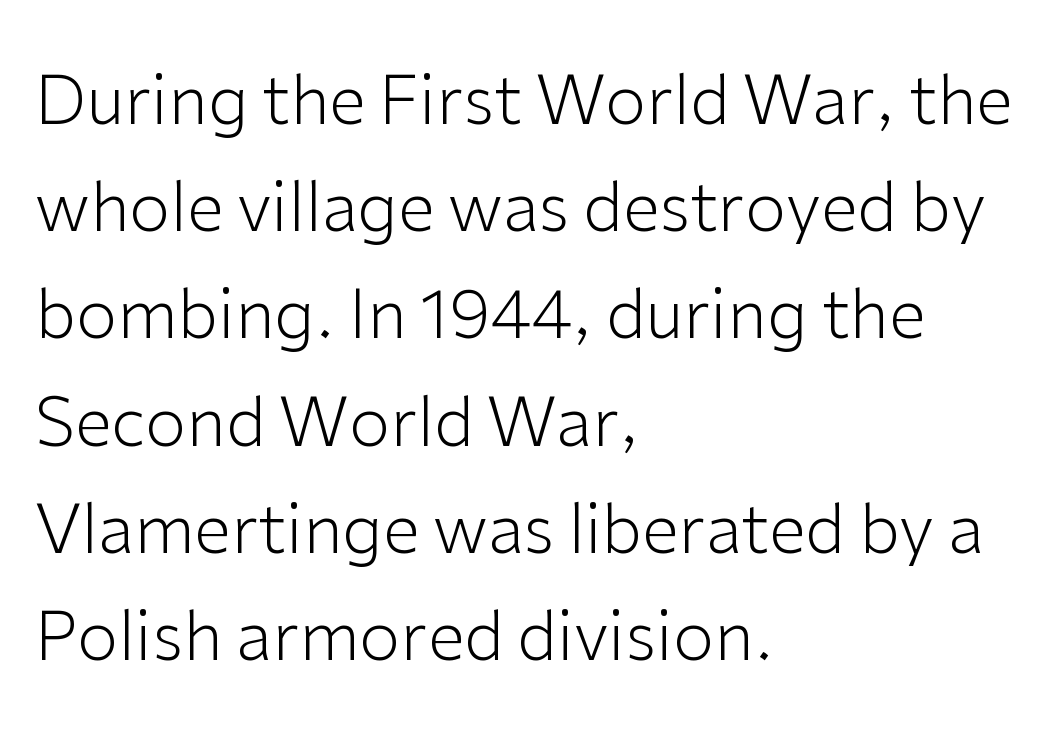
Q: Is the text bold? A: No.
Q: Is the text italic (slanted)? A: No, it is upright.
Q: Is the typeface a serif or a sans-serif typeface? A: Sans-serif.
Q: Is the text underlined? A: No.
Q: How is the paragraph aligned? A: Left-aligned.
Q: Is the spacing between letters normal or unusually wide? A: Normal.
Q: Is the spacing between lines tight, normal or loose? A: Normal.
Q: Width (condensed, normal, or wide)? A: Normal.
Q: Stroke contrast? A: Low.
Q: x-height? A: Medium.
Q: Monospaced? A: No.
